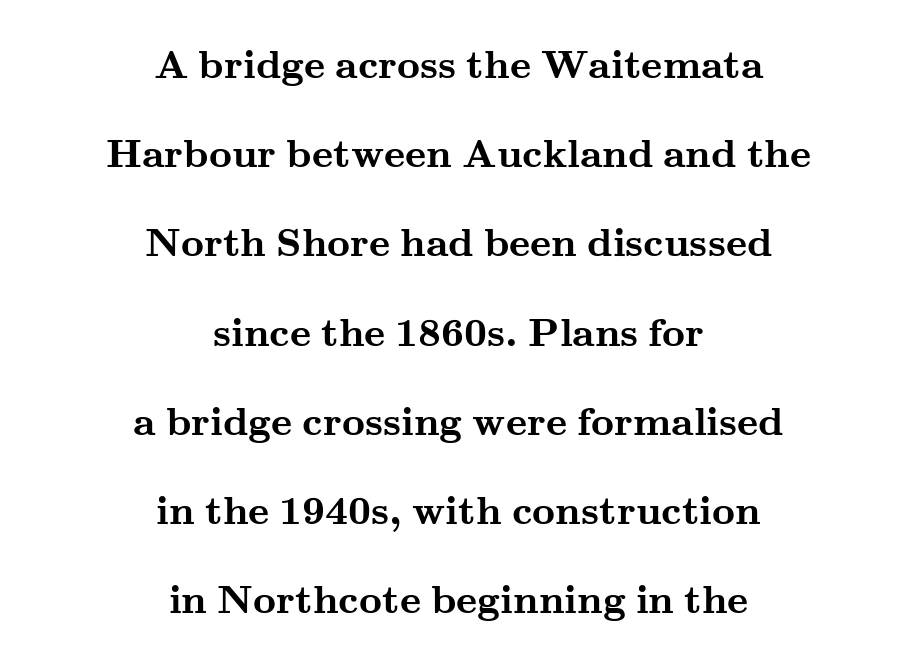
Q: Is the text bold? A: Yes.
Q: Is the text italic (slanted)? A: No, it is upright.
Q: Is the typeface a serif or a sans-serif typeface? A: Serif.
Q: Is the text underlined? A: No.
Q: How is the paragraph aligned? A: Centered.
Q: Is the spacing between letters normal or unusually wide? A: Normal.
Q: Is the spacing between lines tight, normal or loose? A: Loose.
Q: Width (condensed, normal, or wide)? A: Wide.
Q: Stroke contrast? A: Medium.
Q: x-height? A: Small.
Q: Monospaced? A: No.
